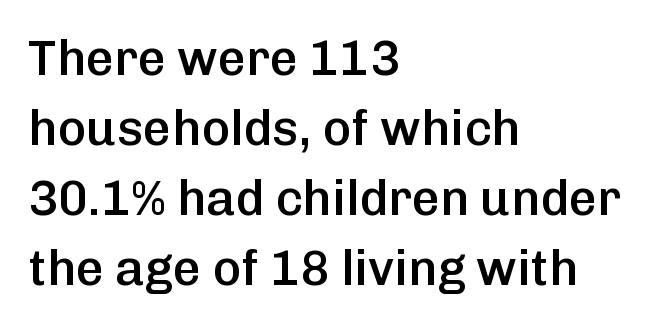
The face used here is rendered with its standard letterfit. Does the type have serifs? No, each stem ends abruptly. Each glyph is drawn with semibold strokes, heavier than normal yet not fully bold. The typography opts for an upright posture over an oblique one. The setting favours the left margin, as ordinary paragraphs usually do.
